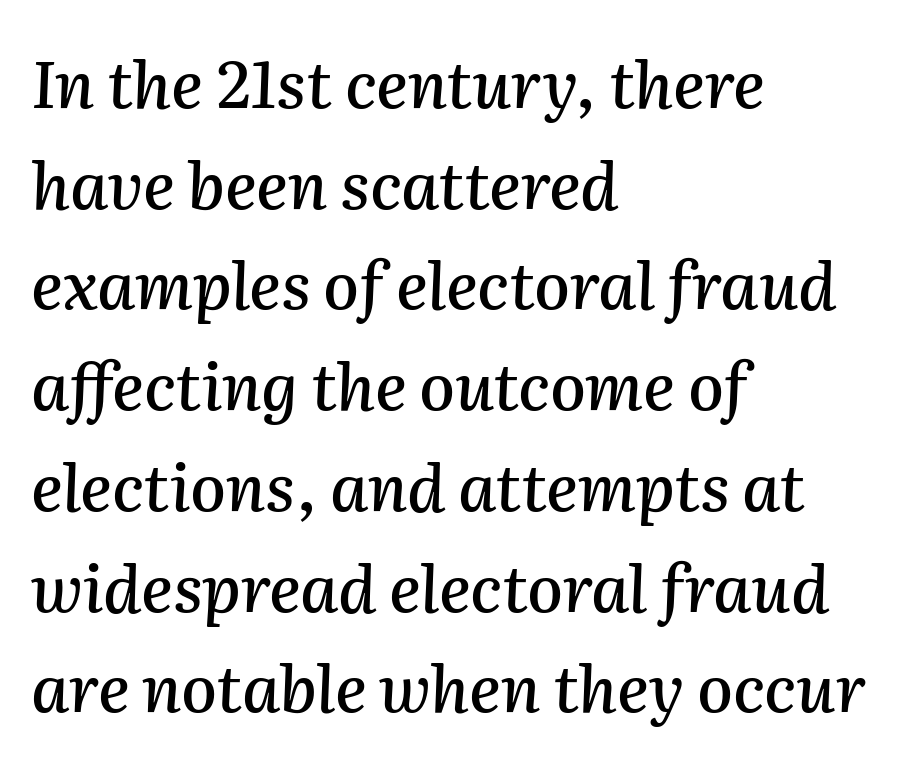
Q: Is the text italic (slanted)? A: Yes, it leans right by about 2 degrees.
Q: Is the text underlined? A: No.
Q: How is the paragraph aligned? A: Left-aligned.
Q: Is the spacing between letters normal or unusually wide? A: Normal.
Q: Is the spacing between lines tight, normal or loose? A: Normal.
Q: Width (condensed, normal, or wide)? A: Normal.
Q: Stroke contrast? A: Medium.
Q: x-height? A: Medium.
Q: Monospaced? A: No.
